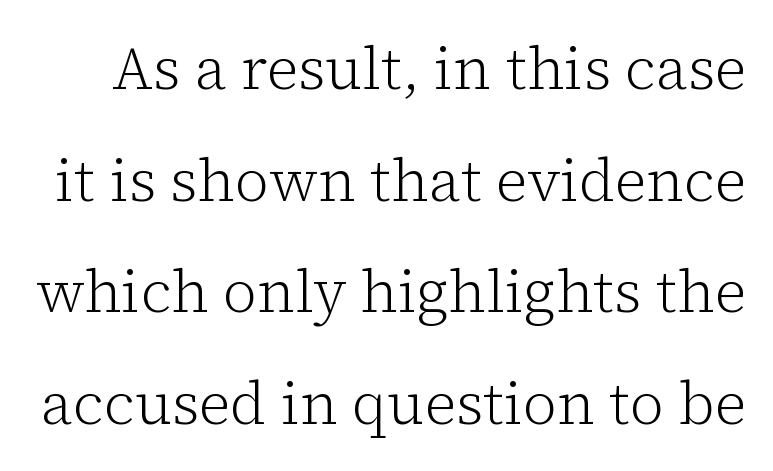
Descender tails drop into unmarked territory. The passage shown is typeset with a serif family. Caption: face not bold, strokes unweighted. Do the characters align in a grid? No, the font is proportional. This sample uses an upright cut, with every glyph sitting square on the baseline.
